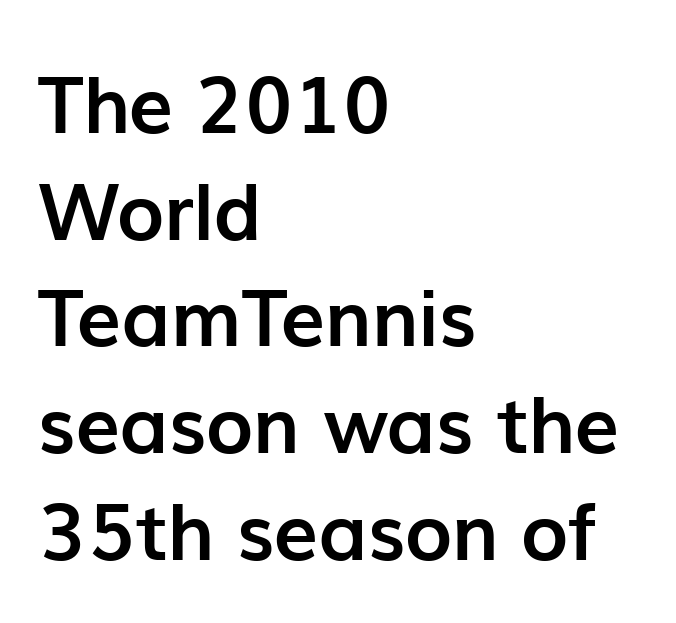
The image shows 79 px semibold sans-serif type, upright; set left-aligned, normal line spacing (1.35x), normal letter spacing, not underlined; low stroke contrast and a medium x-height.
